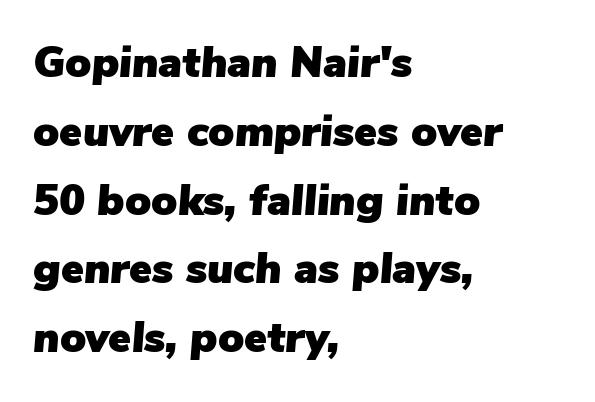
{"italic": "yes", "lean": "right", "slant_degrees": 5, "width": "normal", "stroke_contrast": "low", "x_height": "medium", "monospaced": "no", "underline": "no", "align": "left", "line_spacing": "normal", "line_spacing_ratio": 1.6, "letter_spacing": "normal", "letter_spacing_em": 0.0, "glyph_px": 43}
